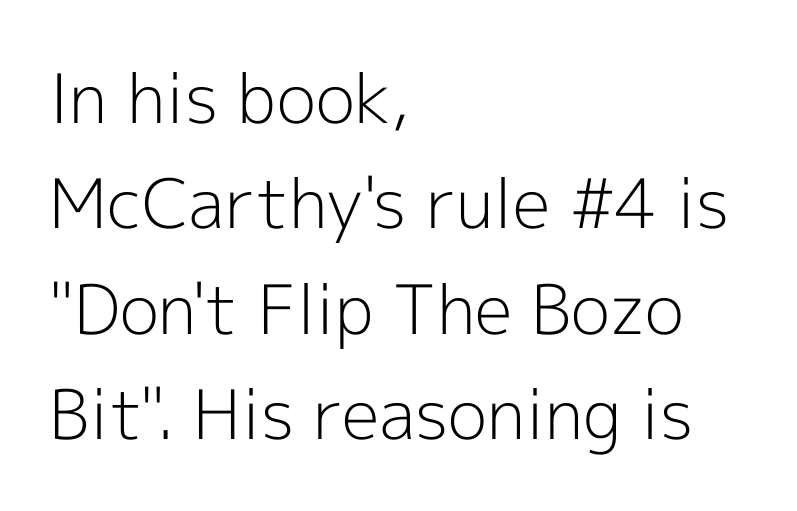
Q: Is the text bold? A: No.
Q: Is the text italic (slanted)? A: No, it is upright.
Q: Is the typeface a serif or a sans-serif typeface? A: Sans-serif.
Q: Is the text underlined? A: No.
Q: How is the paragraph aligned? A: Left-aligned.
Q: Is the spacing between letters normal or unusually wide? A: Normal.
Q: Is the spacing between lines tight, normal or loose? A: Normal.
Q: Width (condensed, normal, or wide)? A: Normal.
Q: x-height? A: Medium.
Q: Monospaced? A: No.
